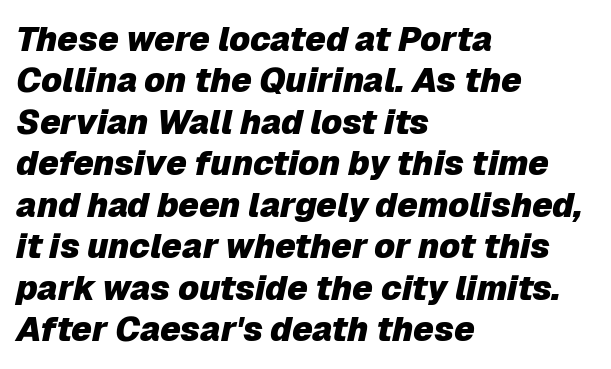
The words here are not underlined. The compositor pushed each line to the left boundary. Short note: letters normally spaced. Chunky letters — that's bold for sure.
